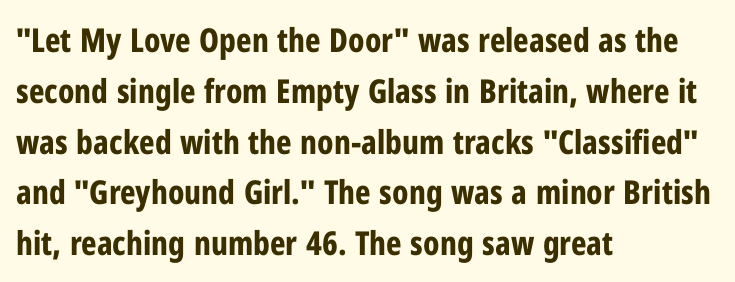
The image shows 33 px bold, condensed sans-serif type, upright; set left-aligned, normal line spacing (1.54x), normal letter spacing, not underlined; low stroke contrast and a medium x-height.
